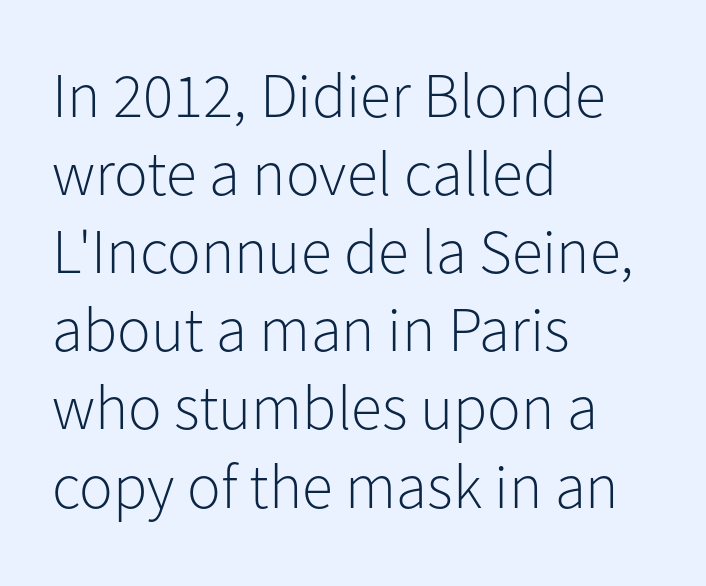
{"serif": "no", "italic": "no", "bold": "no", "weight": "light", "width": "normal", "stroke_contrast": "low", "x_height": "medium", "monospaced": "no", "underline": "no", "align": "left", "line_spacing_ratio": 1.24, "letter_spacing": "normal", "letter_spacing_em": 0.0, "glyph_px": 63}
